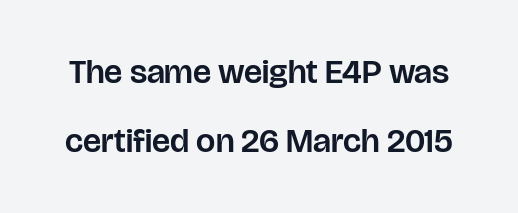
In terms of posture, this sample is upright. Each letter's strokes conclude bluntly, with no projecting serifs. The space directly below the letters is spotless. In terms of leading, this rendering errs on the spacious side.
